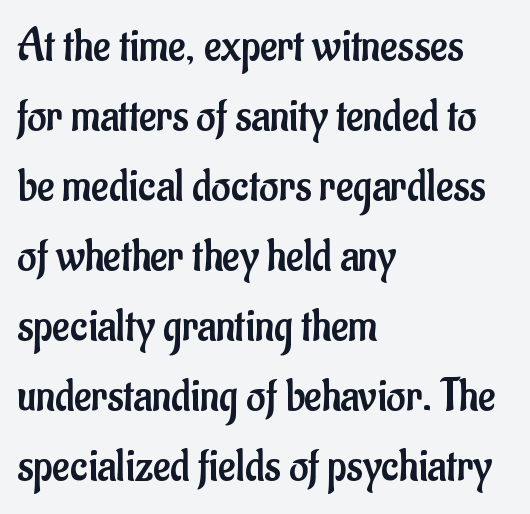
The image shows 47 px regular-weight, condensed sans-serif type, upright; set left-aligned, normal line spacing (1.49x), normal letter spacing, not underlined; low stroke contrast and a small x-height.
